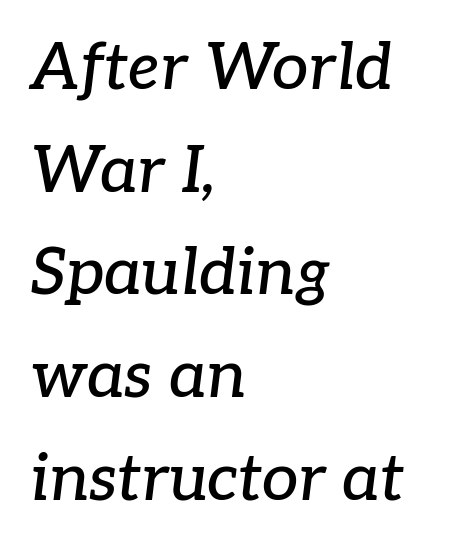
The image shows 65 px serif type, italic (leaning right); set left-aligned, normal line spacing (1.58x), normal letter spacing, not underlined; low stroke contrast and a medium x-height.
